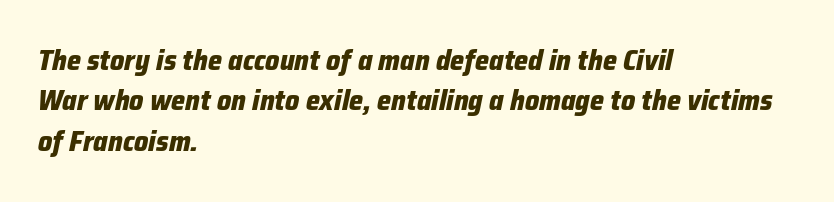
The image shows 28 px heavy type, italic (leaning right); set left-aligned, normal line spacing (1.44x), normal letter spacing, not underlined; low stroke contrast and a medium x-height.
